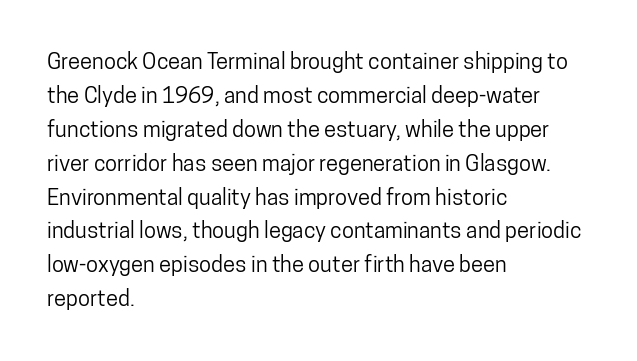
{"italic": "no", "underline": "no", "align": "left", "line_spacing": "normal", "line_spacing_ratio": 1.54, "letter_spacing": "normal", "letter_spacing_em": 0.0, "glyph_px": 22}
